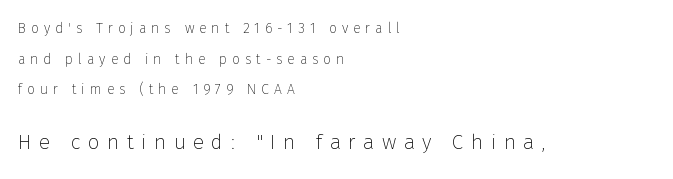
Q: Is the text bold? A: No.
Q: Is the text italic (slanted)? A: No, it is upright.
Q: Is the text underlined? A: No.
Q: How is the paragraph aligned? A: Left-aligned.
Q: Is the spacing between letters normal or unusually wide? A: Unusually wide.
Q: Is the spacing between lines tight, normal or loose? A: Loose.
Q: Which block of text is set in a larger size, the first (top) or the second (bottom)? A: The second (bottom) one.
